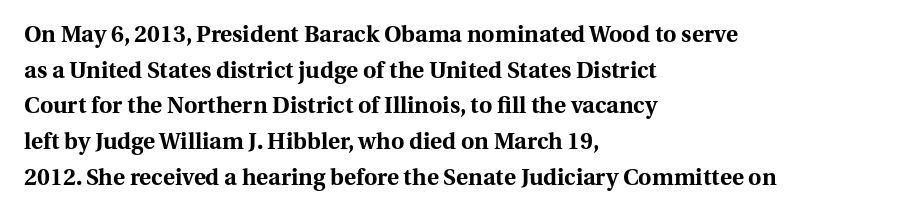
The image shows 23 px bold type, upright; set left-aligned, normal line spacing (1.55x), normal letter spacing, not underlined.
